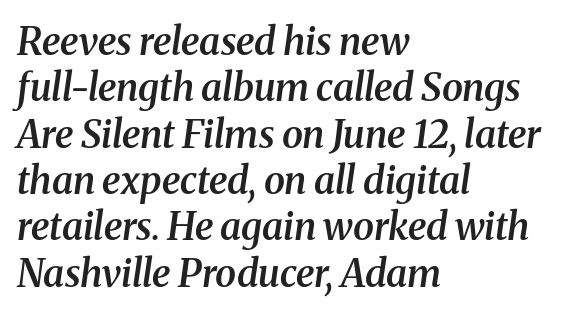
Q: Is the text bold? A: Semi-bold.
Q: Is the text italic (slanted)? A: Yes, it leans right by about 8 degrees.
Q: Is the typeface a serif or a sans-serif typeface? A: Serif.
Q: Is the text underlined? A: No.
Q: How is the paragraph aligned? A: Left-aligned.
Q: Is the spacing between letters normal or unusually wide? A: Normal.
Q: Width (condensed, normal, or wide)? A: Normal.
Q: Stroke contrast? A: Medium.
Q: x-height? A: Medium.
Q: Monospaced? A: No.
